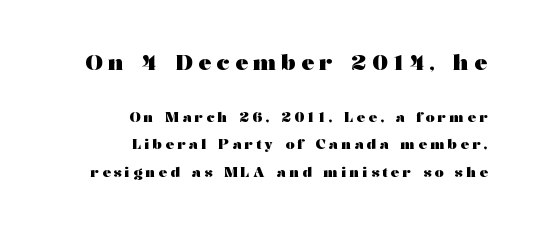
Q: Is the text bold? A: Yes.
Q: Is the text italic (slanted)? A: No, it is upright.
Q: Is the text underlined? A: No.
Q: How is the paragraph aligned? A: Right-aligned.
Q: Is the spacing between letters normal or unusually wide? A: Unusually wide.
Q: Is the spacing between lines tight, normal or loose? A: Loose.
Q: Which block of text is set in a larger size, the first (top) or the second (bottom)? A: The first (top) one.
